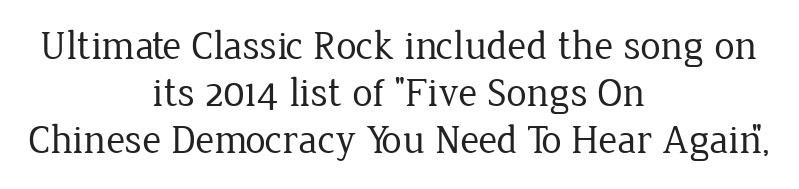
{"serif": "yes", "italic": "no", "bold": "no", "weight": "regular", "width": "normal", "stroke_contrast": "low", "x_height": "medium", "monospaced": "no", "underline": "no", "align": "center", "line_spacing": "tight", "line_spacing_ratio": 1.15, "letter_spacing": "normal", "letter_spacing_em": 0.0, "glyph_px": 41}
